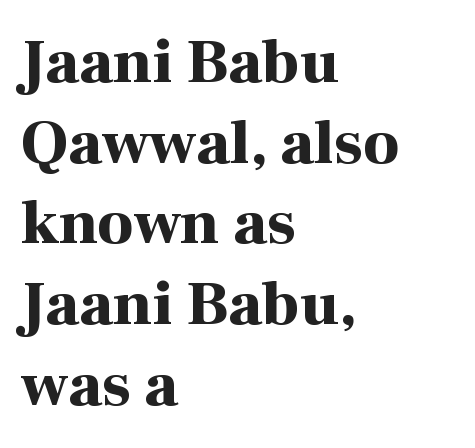
What weight is shown? A full bold with thick strokes. Proportional: the letters do not fall into vertical columns. This sample keeps an unexceptional amount of space between lines. A typesetter would label this face a serif. The zone under the glyphs is completely vacant. Posture: vertical.
